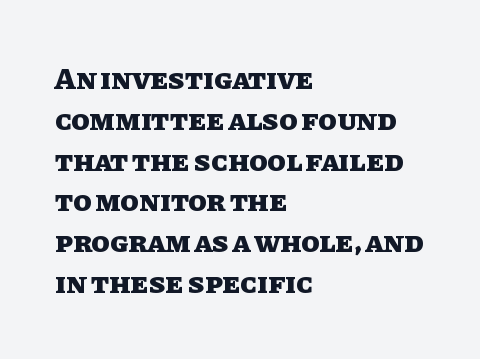
Vertically, the passage feels balanced, rows spaced as you'd expect. A bare baseline throughout the passage. It's the straight-up-and-down kind of type. Horizontal alignment here is leftward, the default for most running prose. Every letter is thick-stroked: bold, no question.
